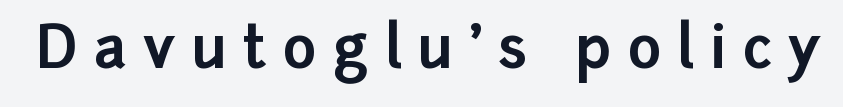
{"serif": "no", "italic": "no", "bold": "yes", "weight": "bold", "width": "normal", "stroke_contrast": "low", "x_height": "medium", "monospaced": "no", "underline": "no", "letter_spacing": "wide", "letter_spacing_em": 0.28, "glyph_px": 58}
